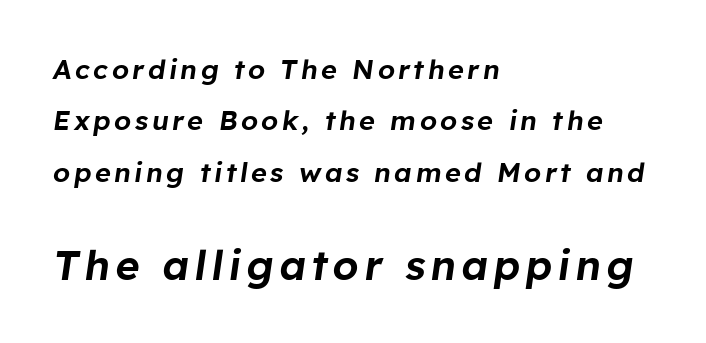
The image shows 41 px text type, italic (leaning right); set left-aligned, loose line spacing (1.9x), not underlined; the second (bottom) block is 1.52x larger; low stroke contrast and a medium x-height.
